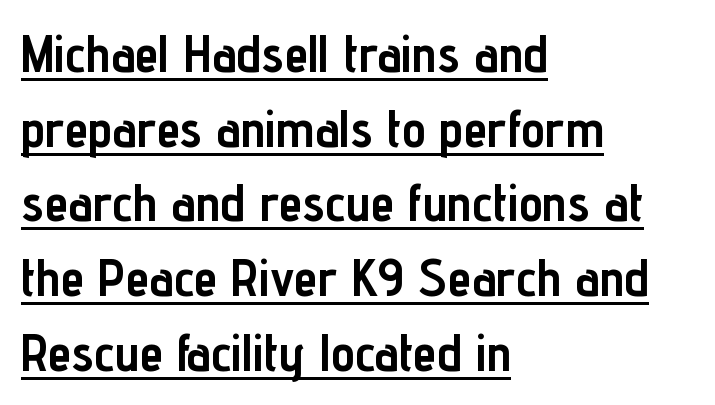
{"serif": "no", "italic": "no", "bold": "yes", "weight": "semibold", "width": "condensed", "stroke_contrast": "low", "x_height": "medium", "monospaced": "no", "underline": "yes", "align": "left", "line_spacing": "normal", "line_spacing_ratio": 1.41, "letter_spacing": "normal", "letter_spacing_em": 0.0, "glyph_px": 53}
